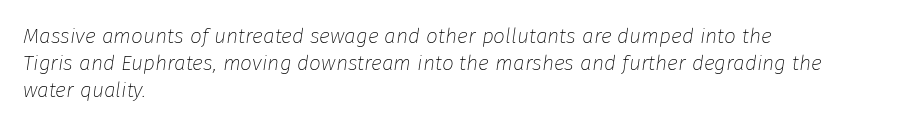
Type without underlining. Leftover space on each line is placed entirely after the last word. Rendered with sloped, italic letterforms. The letters look calm and open, with moderate or lighter stems.
